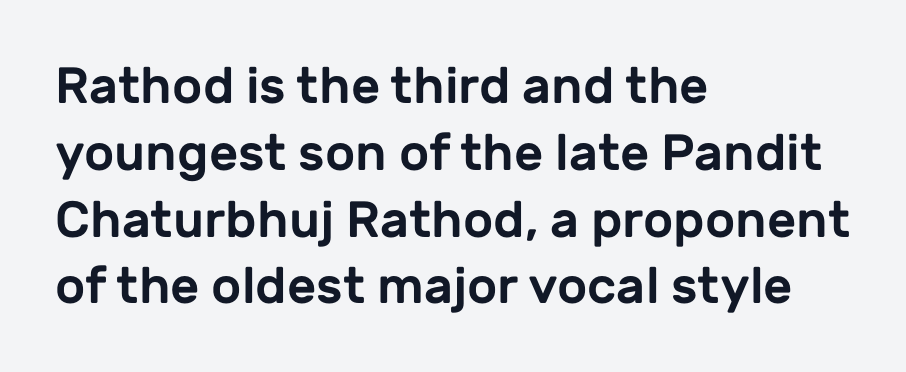
{"serif": "no", "italic": "no", "width": "normal", "stroke_contrast": "low", "x_height": "medium", "monospaced": "no", "underline": "no", "align": "left", "line_spacing": "normal", "line_spacing_ratio": 1.31, "letter_spacing": "normal", "letter_spacing_em": 0.0, "glyph_px": 51}
